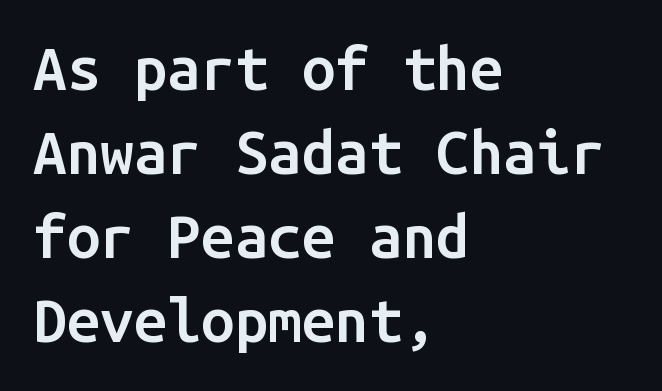
{"serif": "no", "italic": "no", "bold": "semi", "weight": "semibold", "width": "normal", "stroke_contrast": "low", "x_height": "medium", "monospaced": "yes", "underline": "no", "align": "left", "line_spacing": "normal", "line_spacing_ratio": 1.4, "letter_spacing": "normal", "letter_spacing_em": 0.0, "glyph_px": 60}
